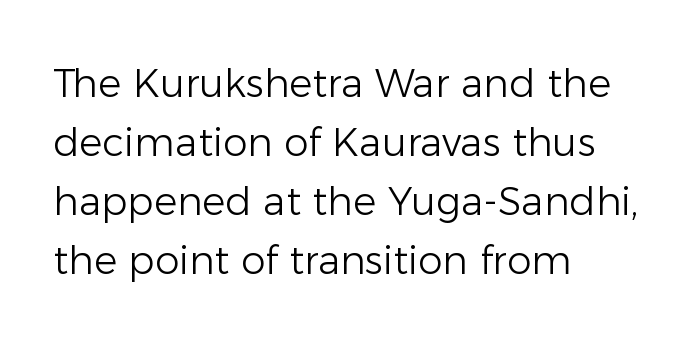
The image shows 39 px light sans-serif type, upright; set left-aligned, normal line spacing (1.51x), normal letter spacing, not underlined; low stroke contrast and a medium x-height.
